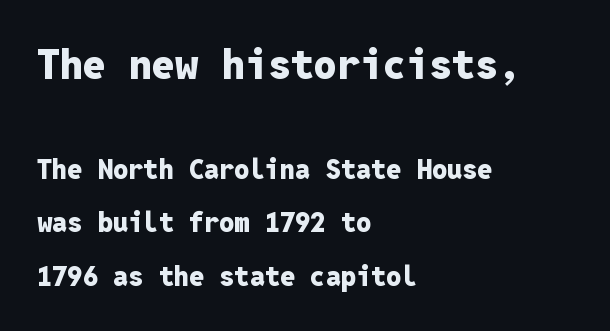
Q: Is the text bold? A: Yes.
Q: Is the text italic (slanted)? A: No, it is upright.
Q: Is the typeface a serif or a sans-serif typeface? A: Sans-serif.
Q: Is the text underlined? A: No.
Q: How is the paragraph aligned? A: Left-aligned.
Q: Is the spacing between letters normal or unusually wide? A: Normal.
Q: Is the spacing between lines tight, normal or loose? A: Loose.
Q: Which block of text is set in a larger size, the first (top) or the second (bottom)? A: The first (top) one.
Q: Width (condensed, normal, or wide)? A: Normal.
Q: Stroke contrast? A: Low.
Q: x-height? A: Medium.
Q: Monospaced? A: Yes.
